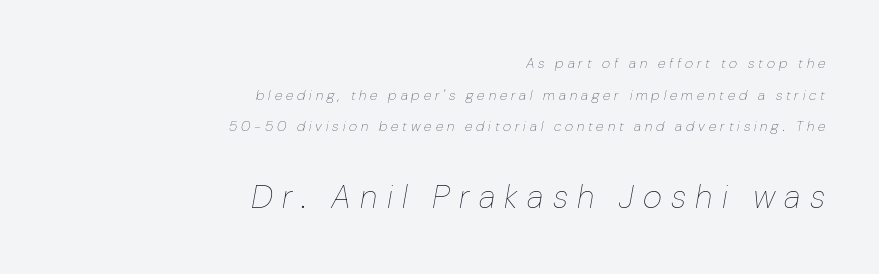
Q: Is the text bold? A: No.
Q: Is the text italic (slanted)? A: Yes, it leans right by about 10 degrees.
Q: Is the text underlined? A: No.
Q: How is the paragraph aligned? A: Right-aligned.
Q: Is the spacing between letters normal or unusually wide? A: Unusually wide.
Q: Is the spacing between lines tight, normal or loose? A: Loose.
Q: Which block of text is set in a larger size, the first (top) or the second (bottom)? A: The second (bottom) one.
Q: Width (condensed, normal, or wide)? A: Normal.
Q: Stroke contrast? A: Low.
Q: x-height? A: Medium.
Q: Monospaced? A: No.
